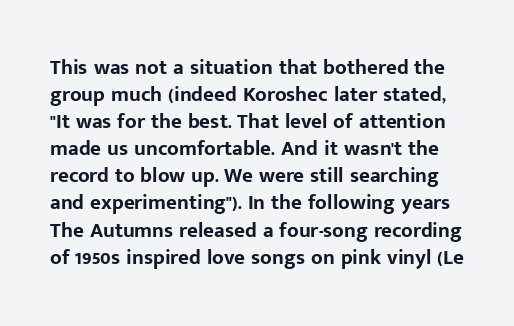
{"italic": "no", "bold": "yes", "underline": "no", "line_spacing": "normal", "line_spacing_ratio": 1.29, "letter_spacing": "normal", "letter_spacing_em": 0.0, "glyph_px": 21}
